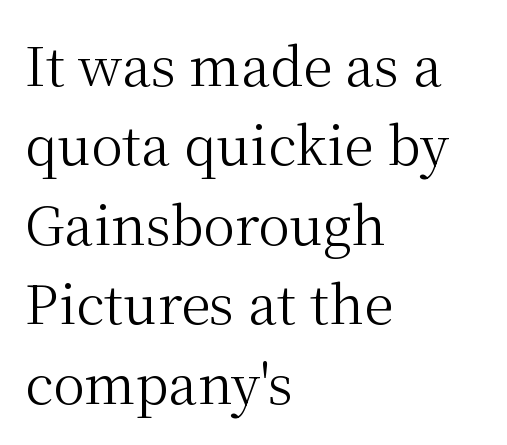
{"serif": "yes", "italic": "no", "bold": "no", "weight": "regular", "width": "normal", "stroke_contrast": "medium", "x_height": "medium", "monospaced": "no", "underline": "no", "align": "left", "line_spacing": "normal", "line_spacing_ratio": 1.5, "letter_spacing": "normal", "letter_spacing_em": 0.0, "glyph_px": 53}
